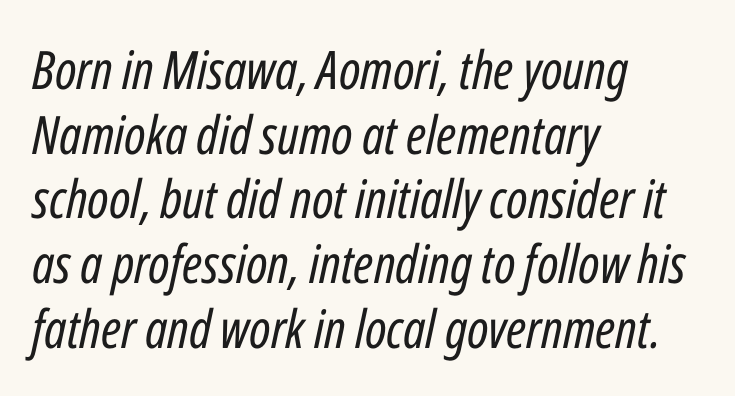
{"italic": "yes", "lean": "right", "slant_degrees": 12, "bold": "no", "weight": "regular", "width": "condensed", "stroke_contrast": "low", "x_height": "medium", "monospaced": "no", "underline": "no", "align": "left", "line_spacing_ratio": 1.22, "letter_spacing": "normal", "letter_spacing_em": 0.0, "glyph_px": 53}
